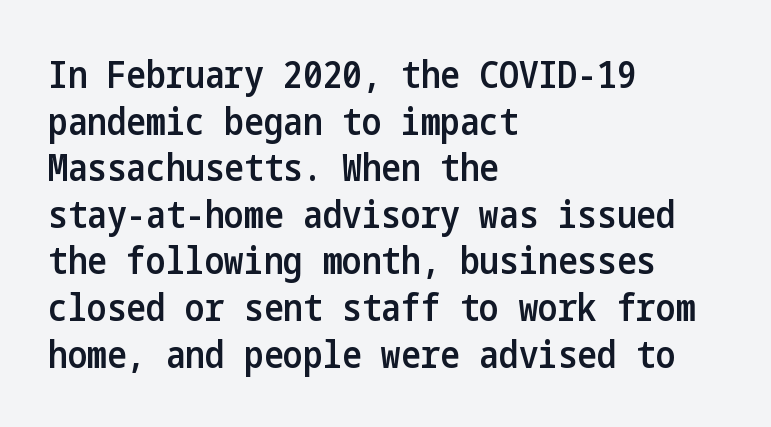
Q: Is the text bold? A: Semi-bold.
Q: Is the text italic (slanted)? A: No, it is upright.
Q: Is the typeface a serif or a sans-serif typeface? A: Sans-serif.
Q: Is the text underlined? A: No.
Q: How is the paragraph aligned? A: Left-aligned.
Q: Is the spacing between letters normal or unusually wide? A: Normal.
Q: Is the spacing between lines tight, normal or loose? A: Normal.
Q: Width (condensed, normal, or wide)? A: Condensed.
Q: Stroke contrast? A: Low.
Q: x-height? A: Medium.
